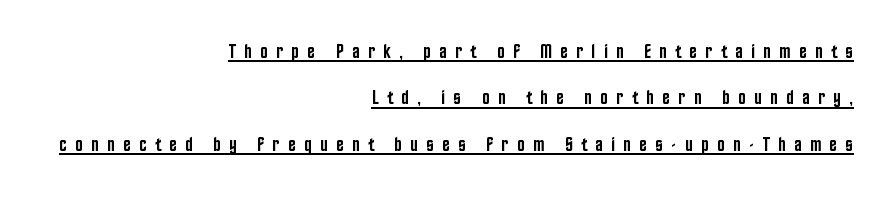
Q: Is the text bold? A: Semi-bold.
Q: Is the text italic (slanted)? A: No, it is upright.
Q: Is the text underlined? A: Yes.
Q: How is the paragraph aligned? A: Right-aligned.
Q: Is the spacing between letters normal or unusually wide? A: Unusually wide.
Q: Is the spacing between lines tight, normal or loose? A: Loose.
